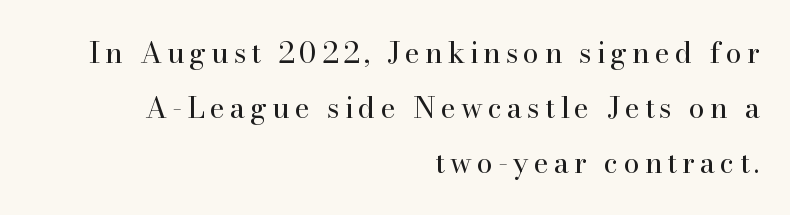
Q: Is the text bold? A: No.
Q: Is the text italic (slanted)? A: No, it is upright.
Q: Is the typeface a serif or a sans-serif typeface? A: Serif.
Q: Is the text underlined? A: No.
Q: How is the paragraph aligned? A: Right-aligned.
Q: Width (condensed, normal, or wide)? A: Normal.
Q: Stroke contrast? A: High.
Q: x-height? A: Small.
Q: Monospaced? A: No.
